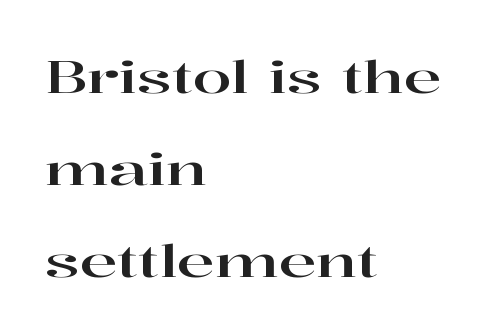
{"serif": "yes", "italic": "no", "width": "wide", "stroke_contrast": "high", "x_height": "medium", "monospaced": "no", "underline": "no", "align": "left", "line_spacing": "loose", "line_spacing_ratio": 2.04, "letter_spacing": "normal", "letter_spacing_em": 0.0, "glyph_px": 45}
